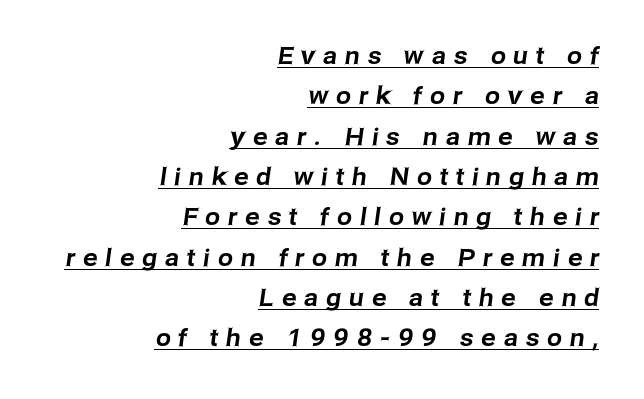
Q: Is the text underlined? A: Yes.
Q: How is the paragraph aligned? A: Right-aligned.
Q: Is the spacing between letters normal or unusually wide? A: Unusually wide.
Q: Is the spacing between lines tight, normal or loose? A: Normal.
